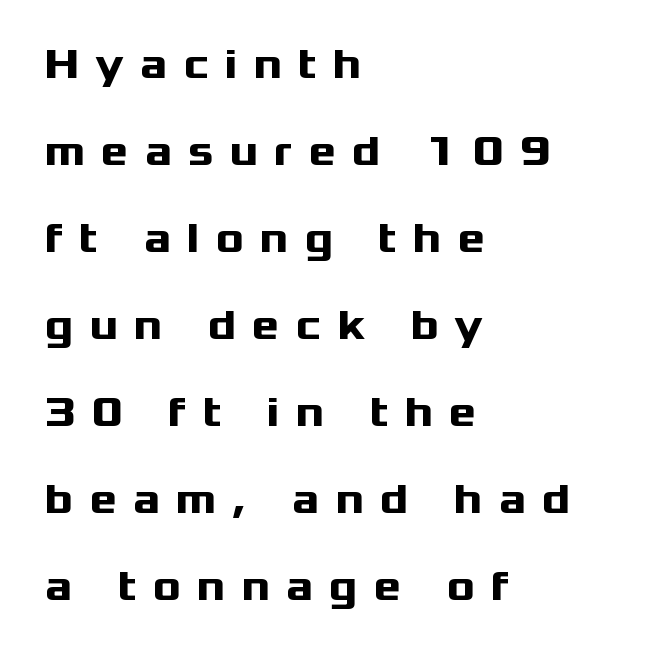
The image shows 42 px heavy, wide sans-serif type, upright; set left-aligned, loose line spacing (2.07x), unusually wide letter spacing (+0.38 em), not underlined; medium stroke contrast and a medium x-height.
